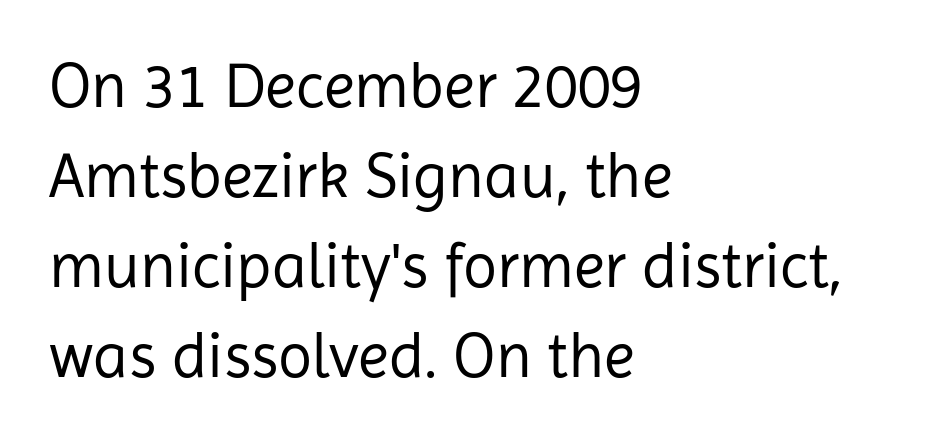
Stroke mass is kept to a normal reading level or below. Letterform terminals end flat and unadorned throughout the passage. The space between consecutive lines is moderate. Spacing verdict: proportional, widths tailored to each character.
